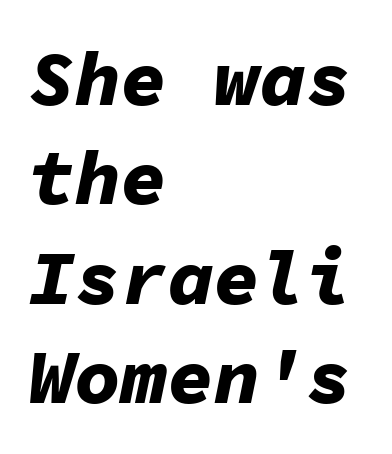
Q: Is the text bold? A: Yes.
Q: Is the text italic (slanted)? A: Yes, it leans right by about 11 degrees.
Q: Is the text underlined? A: No.
Q: How is the paragraph aligned? A: Left-aligned.
Q: Is the spacing between letters normal or unusually wide? A: Normal.
Q: Is the spacing between lines tight, normal or loose? A: Normal.
Q: Width (condensed, normal, or wide)? A: Normal.
Q: Stroke contrast? A: Low.
Q: x-height? A: Medium.
Q: Monospaced? A: Yes.
